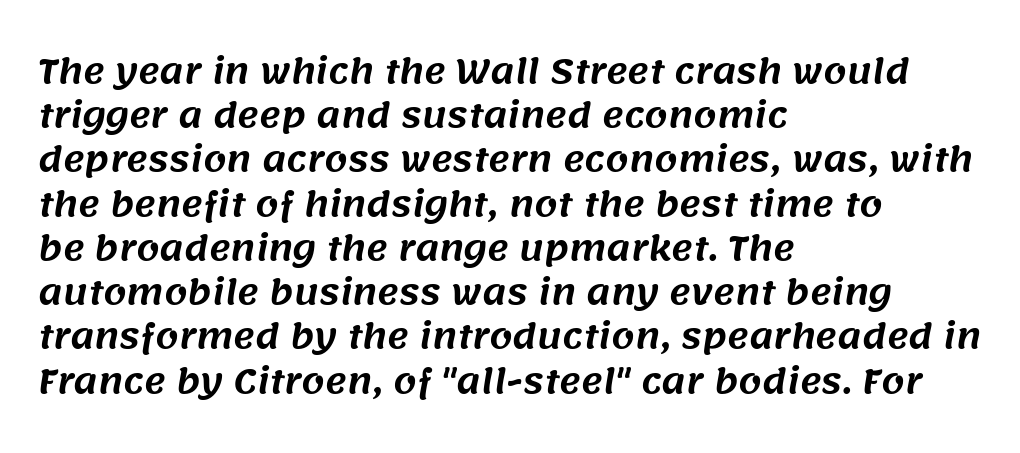
Q: Is the typeface a serif or a sans-serif typeface? A: Sans-serif.
Q: Is the text underlined? A: No.
Q: How is the paragraph aligned? A: Left-aligned.
Q: Is the spacing between letters normal or unusually wide? A: Normal.
Q: Is the spacing between lines tight, normal or loose? A: Normal.
Q: Width (condensed, normal, or wide)? A: Normal.
Q: Stroke contrast? A: Medium.
Q: x-height? A: Large.
Q: Monospaced? A: No.
